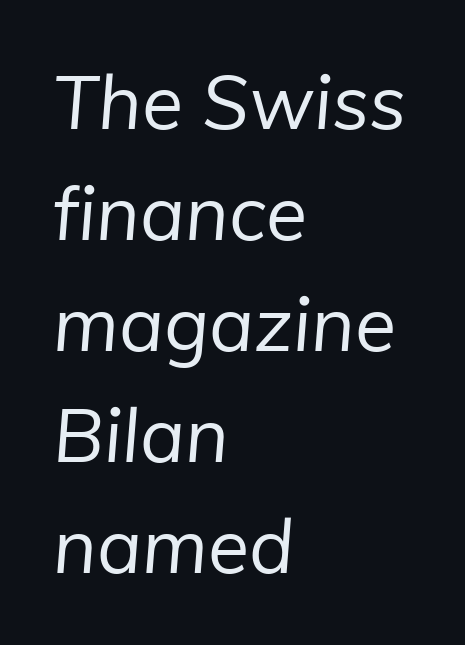
Q: Is the text bold? A: No.
Q: Is the typeface a serif or a sans-serif typeface? A: Sans-serif.
Q: Is the text underlined? A: No.
Q: How is the paragraph aligned? A: Left-aligned.
Q: Is the spacing between letters normal or unusually wide? A: Normal.
Q: Is the spacing between lines tight, normal or loose? A: Normal.
Q: Width (condensed, normal, or wide)? A: Normal.
Q: Stroke contrast? A: Low.
Q: x-height? A: Medium.
Q: Monospaced? A: No.
